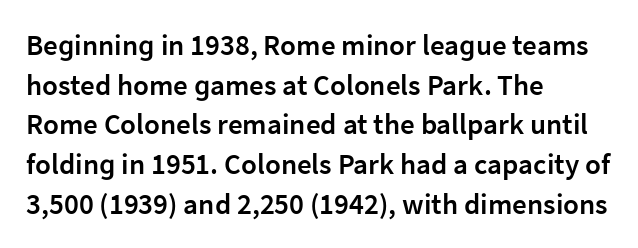
The image shows 29 px semibold sans-serif type, upright; set left-aligned, normal line spacing (1.37x), normal letter spacing, not underlined; low stroke contrast and a medium x-height.
